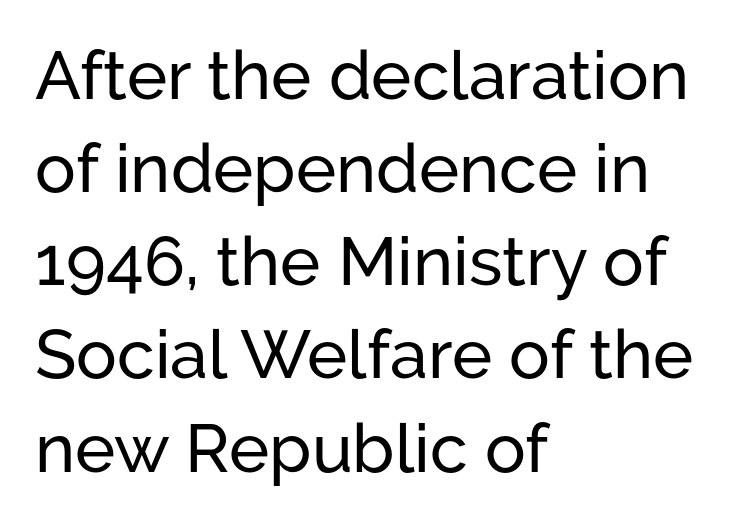
The image shows 68 px sans-serif type, upright; set left-aligned, normal line spacing (1.37x), normal letter spacing, not underlined; low stroke contrast and a medium x-height.
